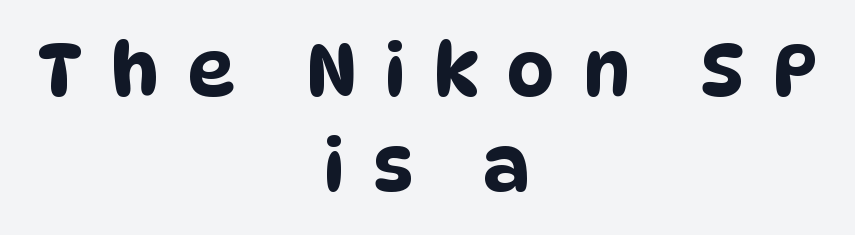
Q: Is the typeface a serif or a sans-serif typeface? A: Sans-serif.
Q: Is the text underlined? A: No.
Q: How is the paragraph aligned? A: Centered.
Q: Is the spacing between letters normal or unusually wide? A: Unusually wide.
Q: Is the spacing between lines tight, normal or loose? A: Normal.
Q: Width (condensed, normal, or wide)? A: Condensed.
Q: Stroke contrast? A: Low.
Q: x-height? A: Large.
Q: Monospaced? A: No.
